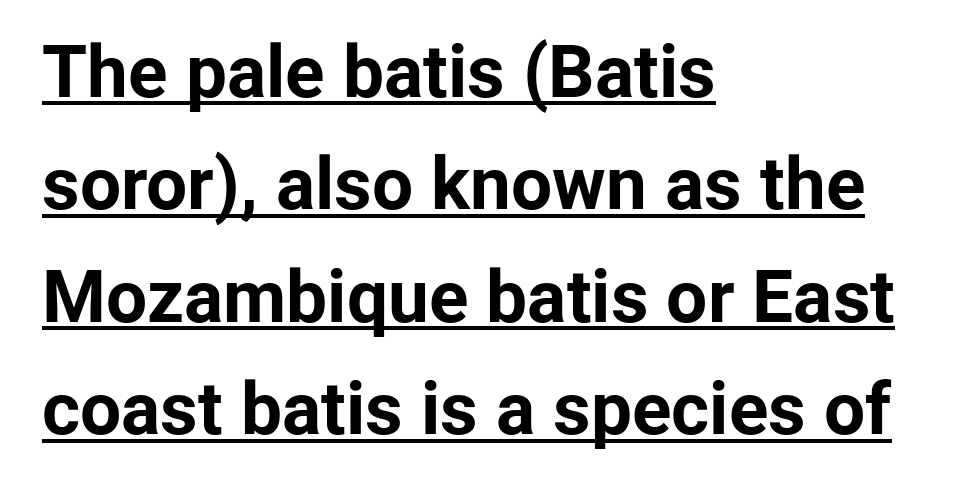
Typographically, this falls in the sans-serif category. These lines sit exactly where default settings would place them. The specimen reads as upright at a glance. A full-strength bold gives these letters their thick strokes.
